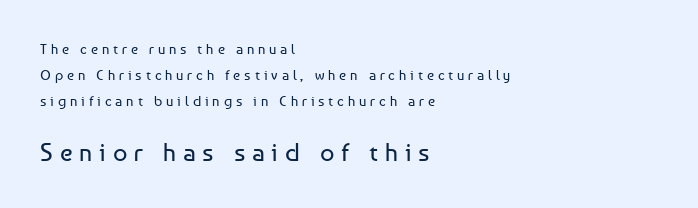
The image shows 25 px text type, upright; set left-aligned, line spacing 1.84x, unusually wide letter spacing (+0.28 em), not underlined; the second (bottom) block is 1.79x larger.
